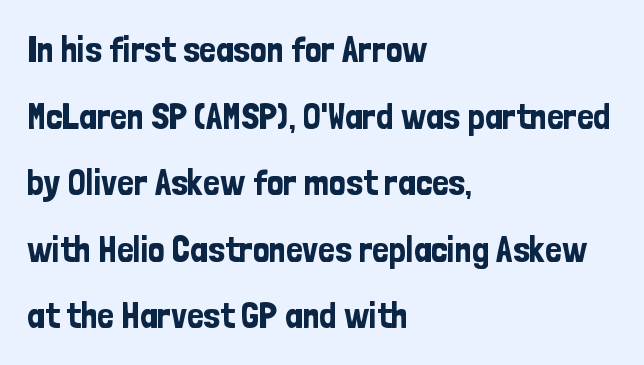
The zone under the glyphs is completely vacant. The typography opts for an upright posture over an oblique one. This is sans-serif lettering, the kind often seen on screens and signage. Reading down the block, your eye returns to a fixed left position each line.
